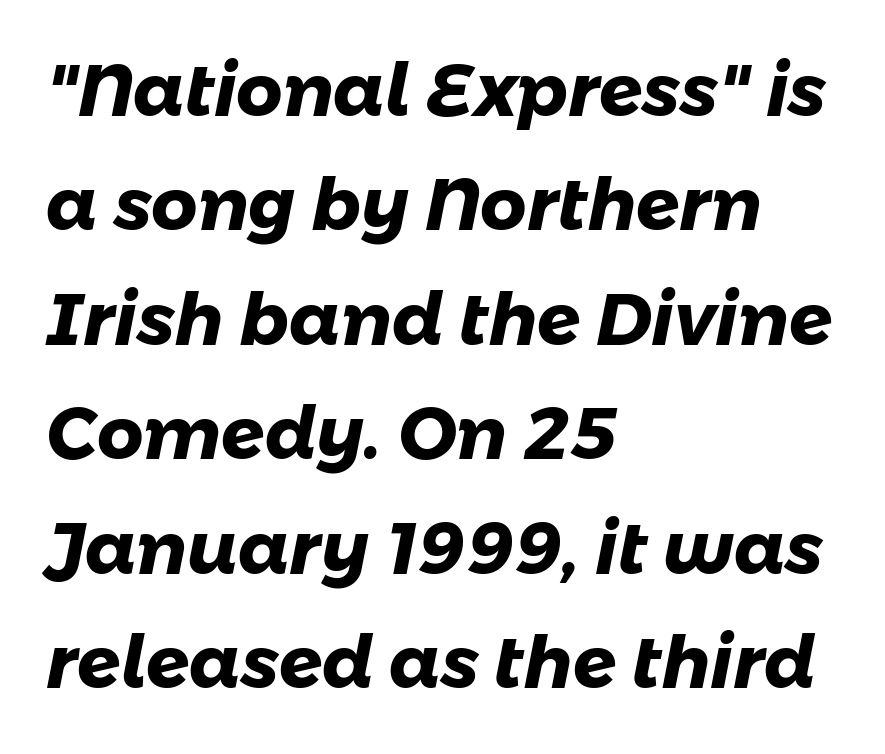
The image shows 72 px heavy sans-serif type; set left-aligned, normal line spacing (1.59x), normal letter spacing, not underlined; low stroke contrast and a medium x-height.
